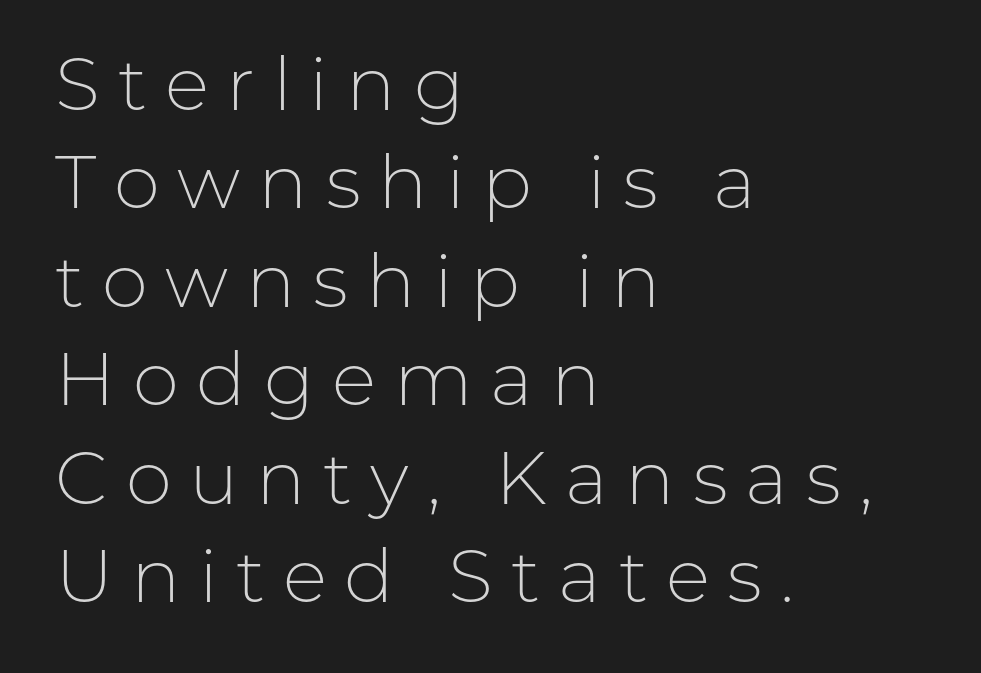
The image shows 74 px light sans-serif type, upright; set left-aligned, normal line spacing (1.33x), unusually wide letter spacing (+0.24 em), not underlined; low stroke contrast and a medium x-height.
